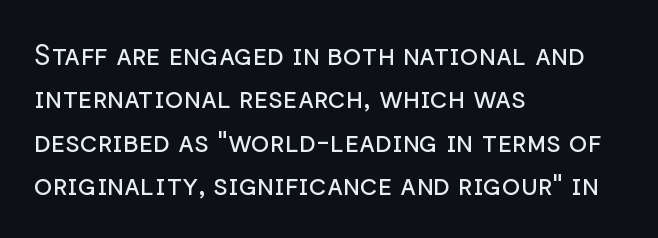
The characters are drawn with everyday or finer stroke widths. Teacher's note: observe the even left margin — that is flush-left alignment. Horizontal bands of white between lines are of average thickness. Unlike italic type, these characters show no tilt at all. Words float on clear page, feet unadorned. These lines are rendered in a variable-pitch font.
